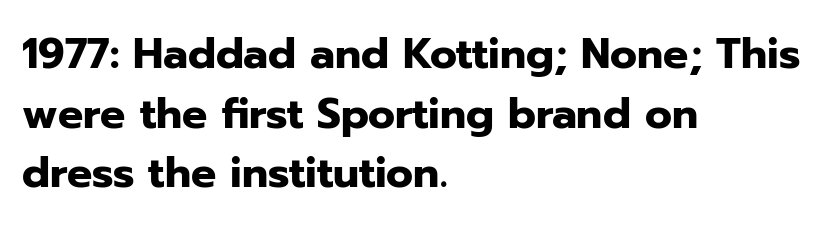
The image shows 42 px heavy sans-serif type, upright; set left-aligned, normal line spacing (1.42x), normal letter spacing, not underlined; low stroke contrast and a medium x-height.
